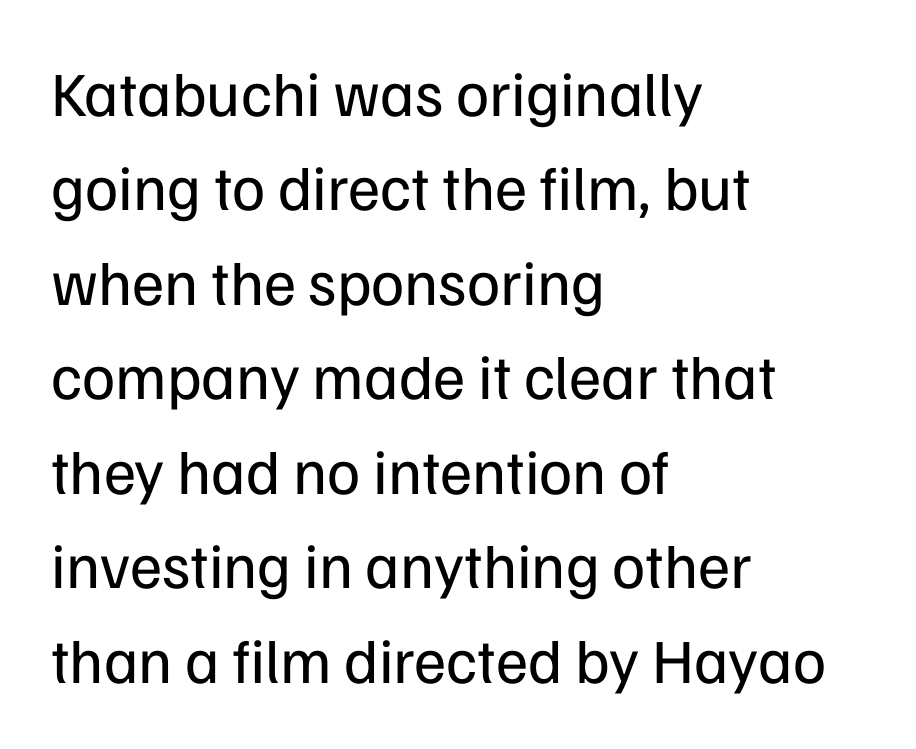
{"serif": "no", "italic": "no", "bold": "no", "weight": "regular", "width": "normal", "stroke_contrast": "low", "x_height": "medium", "monospaced": "no", "underline": "no", "align": "left", "line_spacing": "normal", "line_spacing_ratio": 1.5, "letter_spacing": "normal", "letter_spacing_em": 0.0, "glyph_px": 63}
